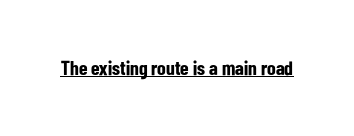
{"italic": "no", "bold": "yes", "underline": "yes", "letter_spacing": "normal", "letter_spacing_em": 0.0, "glyph_px": 20}
